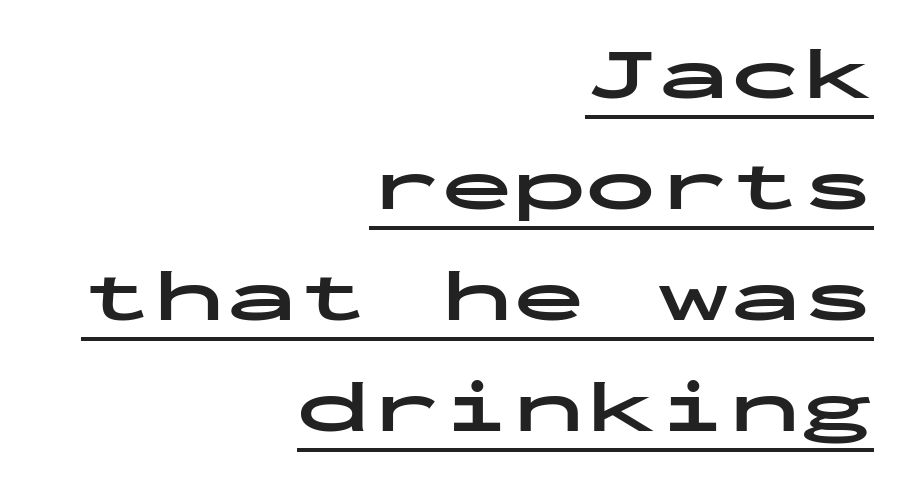
Q: Is the text bold? A: Yes.
Q: Is the text italic (slanted)? A: No, it is upright.
Q: Is the typeface a serif or a sans-serif typeface? A: Sans-serif.
Q: Is the text underlined? A: Yes.
Q: How is the paragraph aligned? A: Right-aligned.
Q: Is the spacing between letters normal or unusually wide? A: Normal.
Q: Is the spacing between lines tight, normal or loose? A: Normal.
Q: Width (condensed, normal, or wide)? A: Wide.
Q: Stroke contrast? A: Low.
Q: x-height? A: Medium.
Q: Monospaced? A: Yes.
